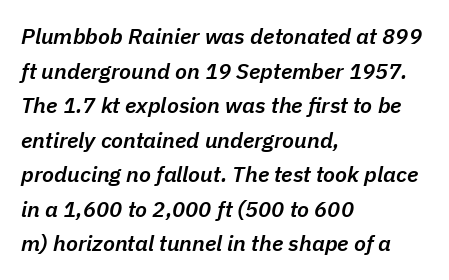
{"italic": "yes", "lean": "right", "slant_degrees": 11, "bold": "semi", "underline": "no", "align": "left", "line_spacing": "normal", "line_spacing_ratio": 1.57, "letter_spacing": "normal", "letter_spacing_em": 0.0, "glyph_px": 22}
